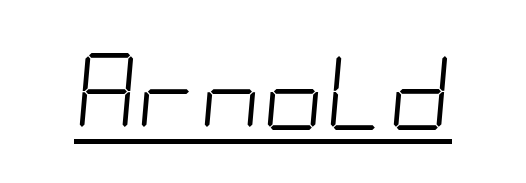
{"italic": "yes", "lean": "right", "slant_degrees": 5, "bold": "no", "weight": "light", "width": "condensed", "stroke_contrast": "low", "x_height": "large", "underline": "yes", "letter_spacing": "normal", "letter_spacing_em": 0.0, "glyph_px": 77}
